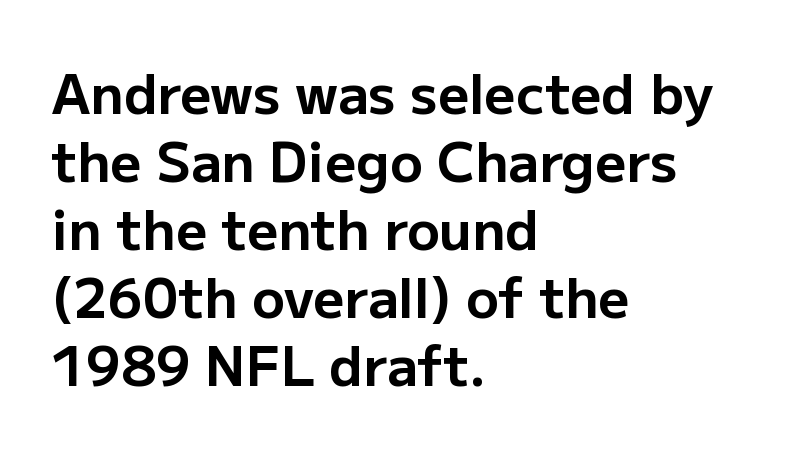
{"serif": "no", "italic": "no", "bold": "yes", "weight": "bold", "width": "normal", "stroke_contrast": "low", "x_height": "medium", "monospaced": "no", "underline": "no", "align": "left", "line_spacing": "normal", "line_spacing_ratio": 1.26, "letter_spacing": "normal", "letter_spacing_em": 0.0, "glyph_px": 54}
